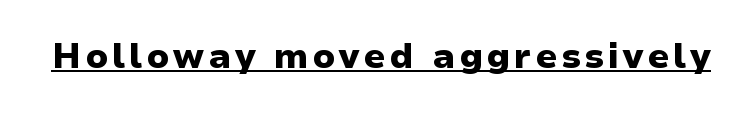
The type sits square on the baseline with zero lean. The sample's only ornament is a line tracing under the words. Is this a sans? Yes — the strokes have no serifs. The characters look thick and weighty, a clear bold. These lines are rendered in a variable-pitch font.
